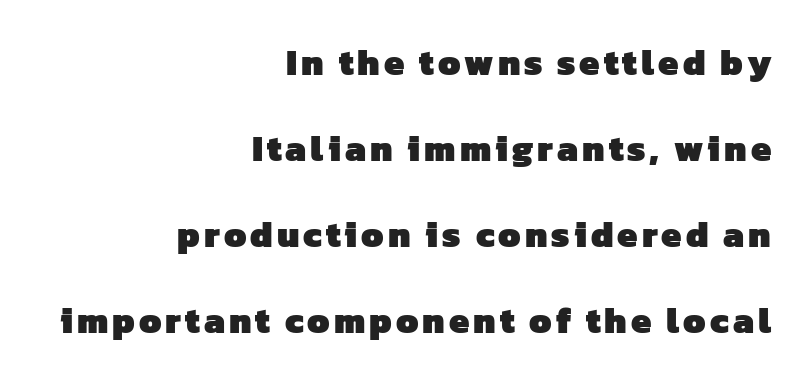
{"serif": "no", "bold": "yes", "weight": "heavy", "width": "normal", "stroke_contrast": "low", "x_height": "medium", "monospaced": "no", "underline": "no", "align": "right", "line_spacing": "loose", "line_spacing_ratio": 2.39, "glyph_px": 36}
